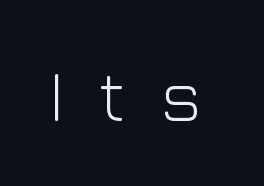
Q: Is the text bold? A: No.
Q: Is the text italic (slanted)? A: No, it is upright.
Q: Is the typeface a serif or a sans-serif typeface? A: Sans-serif.
Q: Is the text underlined? A: No.
Q: Is the spacing between letters normal or unusually wide? A: Unusually wide.
Q: Width (condensed, normal, or wide)? A: Normal.
Q: Stroke contrast? A: Low.
Q: x-height? A: Medium.
Q: Monospaced? A: No.
